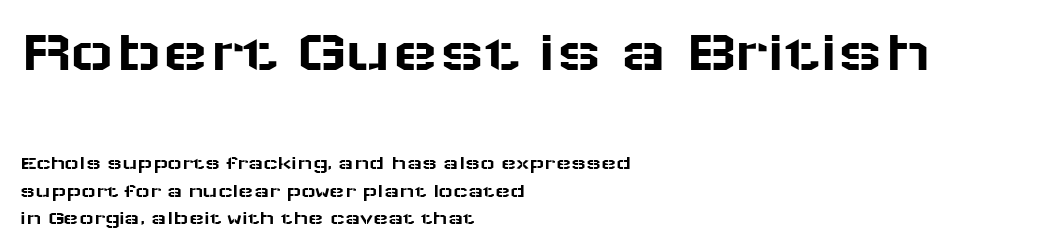
{"serif": "no", "italic": "no", "width": "wide", "stroke_contrast": "low", "x_height": "medium", "monospaced": "no", "underline": "no", "align": "left", "line_spacing": "normal", "line_spacing_ratio": 1.37, "letter_spacing": "normal", "letter_spacing_em": 0.0, "larger_block": "first", "size_ratio": 3.05, "glyph_px": 61}
